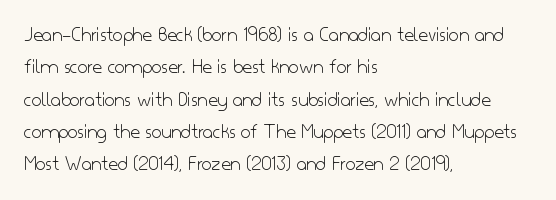
Q: Is the text bold? A: No.
Q: Is the text italic (slanted)? A: No, it is upright.
Q: Is the text underlined? A: No.
Q: How is the paragraph aligned? A: Left-aligned.
Q: Is the spacing between letters normal or unusually wide? A: Normal.
Q: Is the spacing between lines tight, normal or loose? A: Normal.
